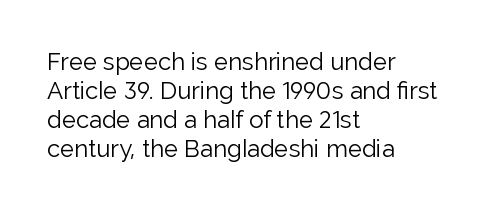
The strokes carry an ordinary text weight at most. Default kerning and tracking; the words read as compact shapes. The gap between lines stays unmarked. Does the lettering tilt? It doesn't — this is upright.
